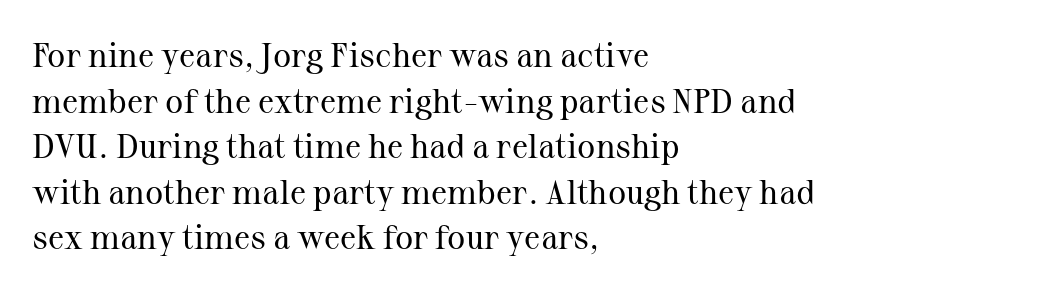
The space beneath each line is pristine and unruled. Spacing between characters is what you'd get straight out of the box. The rendering uses natural spacing where letterforms have individual widths. Does the copy run flush right? No — it runs flush left. Is the type heavy? It reads as light-to-regular instead.
